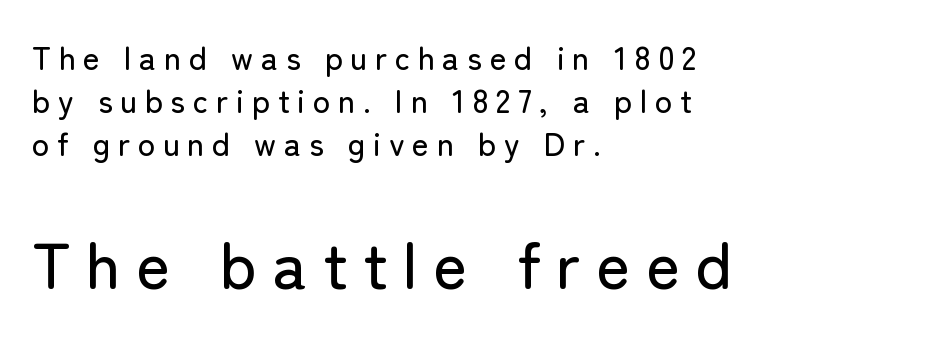
Rows of type keep a routine distance in the vertical direction. Substantial extra tracking has been applied to these lines. No feet cap the strokes, marking this as sans-serif type. Check the space under the baseline: it is left empty. Note: smaller setting up top, larger setting below.
